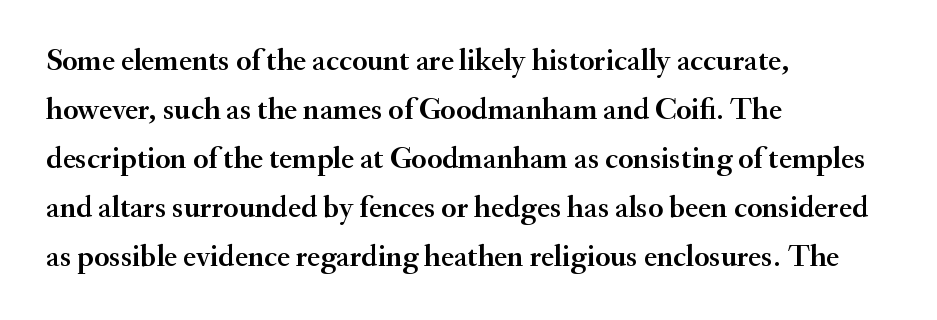
The image shows 31 px serif type, upright; set left-aligned, normal line spacing (1.58x), normal letter spacing, not underlined; medium stroke contrast and a small x-height.
